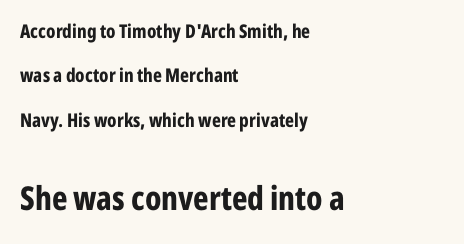
{"serif": "no", "italic": "no", "bold": "yes", "weight": "bold", "width": "condensed", "stroke_contrast": "low", "x_height": "medium", "monospaced": "no", "underline": "no", "align": "left", "line_spacing": "loose", "line_spacing_ratio": 2.34, "letter_spacing": "normal", "letter_spacing_em": 0.0, "larger_block": "second", "size_ratio": 1.74, "glyph_px": 33}
